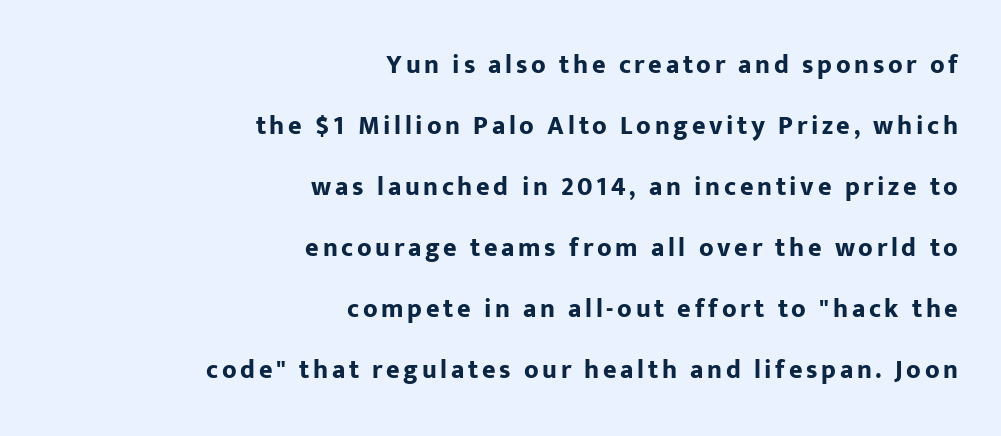
The image shows 26 px bold type, upright; set right-aligned, loose line spacing (2.35x), not underlined.
